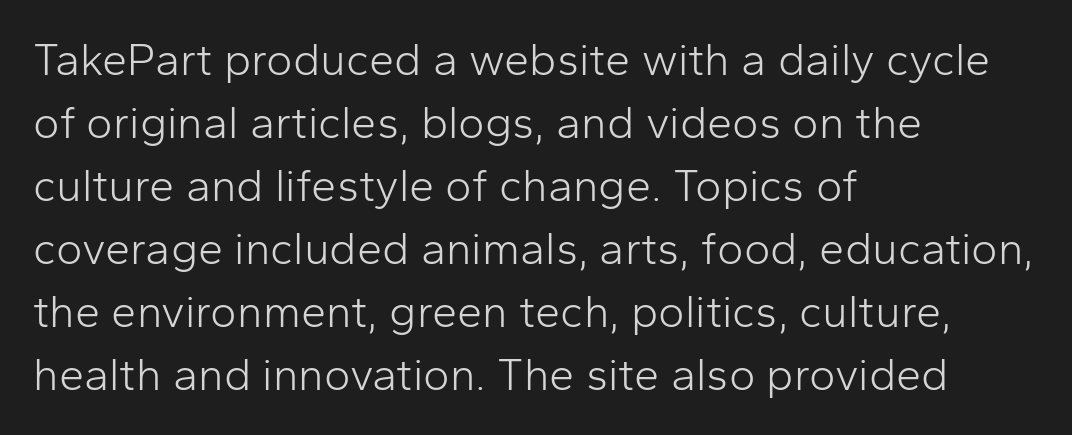
The image shows 45 px light sans-serif type, upright; set left-aligned, normal line spacing (1.4x), normal letter spacing, not underlined; low stroke contrast and a medium x-height.
